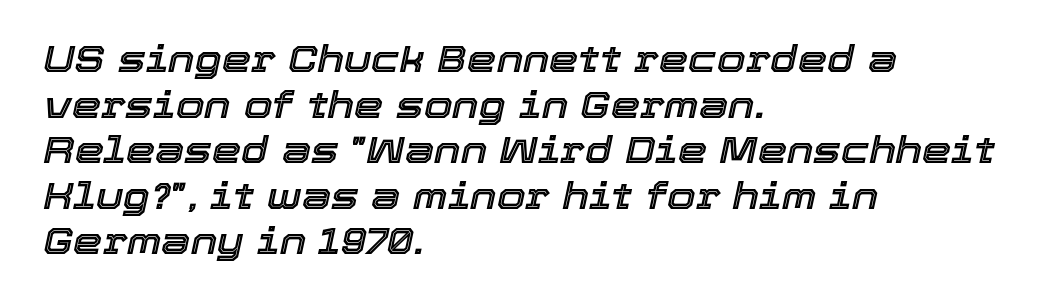
The image shows 37 px text type, italic (leaning right); set left-aligned, line spacing 1.23x, normal letter spacing, not underlined; a medium x-height.
